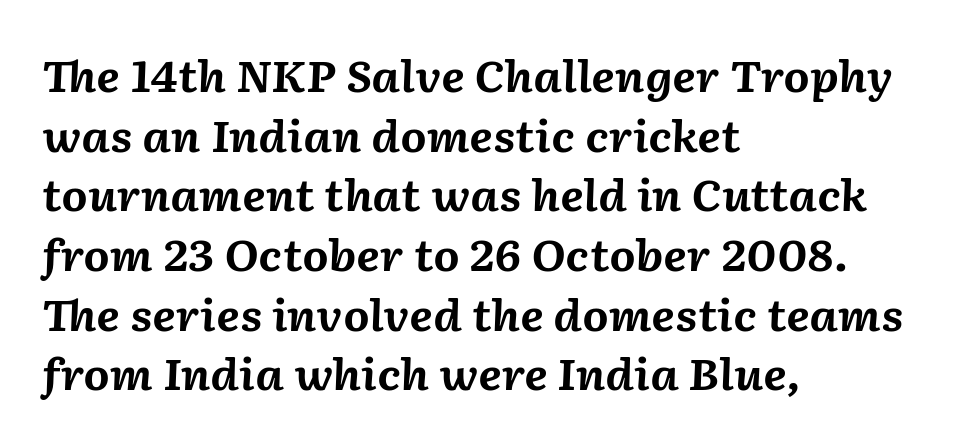
{"italic": "yes", "lean": "right", "slant_degrees": 2, "bold": "yes", "weight": "bold", "width": "normal", "stroke_contrast": "medium", "x_height": "medium", "monospaced": "no", "underline": "no", "align": "left", "line_spacing": "normal", "line_spacing_ratio": 1.42, "letter_spacing": "normal", "letter_spacing_em": 0.0, "glyph_px": 42}
